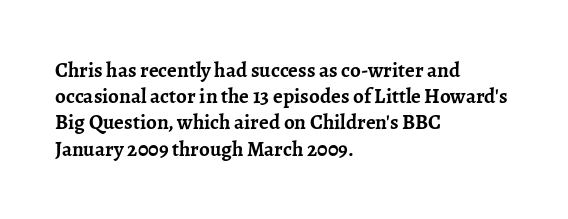
The image shows 21 px bold type, upright; set left-aligned, normal line spacing (1.25x), normal letter spacing, not underlined.
